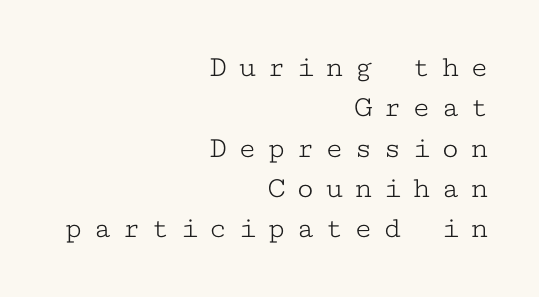
Q: Is the text bold? A: No.
Q: Is the text italic (slanted)? A: No, it is upright.
Q: Is the typeface a serif or a sans-serif typeface? A: Serif.
Q: Is the text underlined? A: No.
Q: How is the paragraph aligned? A: Right-aligned.
Q: Is the spacing between letters normal or unusually wide? A: Unusually wide.
Q: Is the spacing between lines tight, normal or loose? A: Normal.
Q: Width (condensed, normal, or wide)? A: Wide.
Q: Stroke contrast? A: Low.
Q: x-height? A: Medium.
Q: Monospaced? A: Yes.
